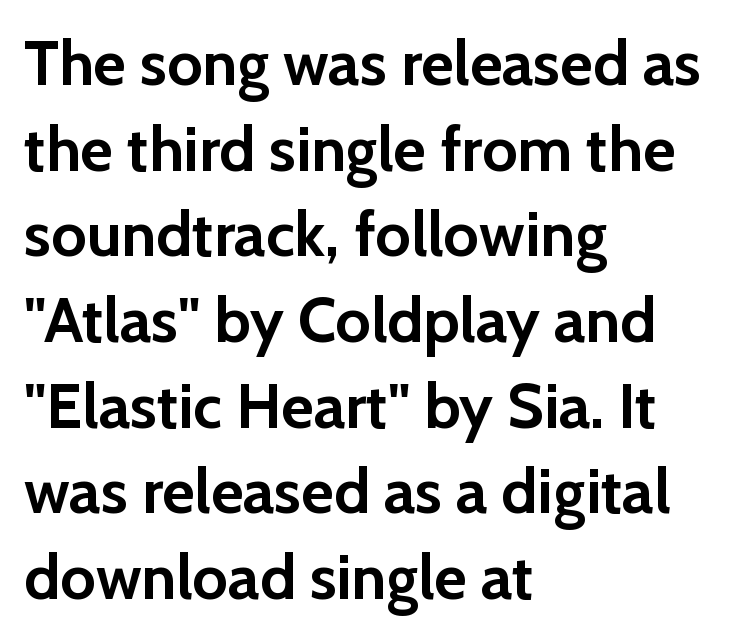
Q: Is the text bold? A: Yes.
Q: Is the text italic (slanted)? A: No, it is upright.
Q: Is the typeface a serif or a sans-serif typeface? A: Sans-serif.
Q: Is the text underlined? A: No.
Q: How is the paragraph aligned? A: Left-aligned.
Q: Is the spacing between letters normal or unusually wide? A: Normal.
Q: Is the spacing between lines tight, normal or loose? A: Normal.
Q: Width (condensed, normal, or wide)? A: Normal.
Q: Stroke contrast? A: Low.
Q: x-height? A: Medium.
Q: Monospaced? A: No.
